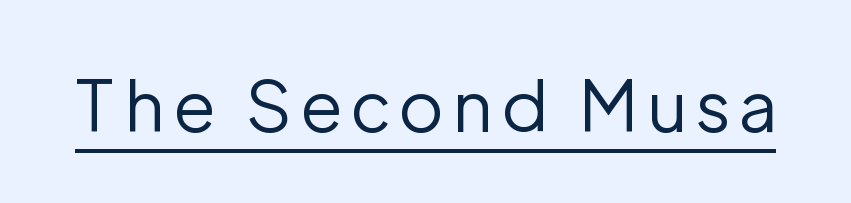
The typography opts for an upright posture over an oblique one. Ink coverage per letter is moderate at most. Proportional: the letters do not fall into vertical columns. The face used here is a sans, in the tradition of grotesques and geometrics. Beneath each row of characters lies a ruled line.
